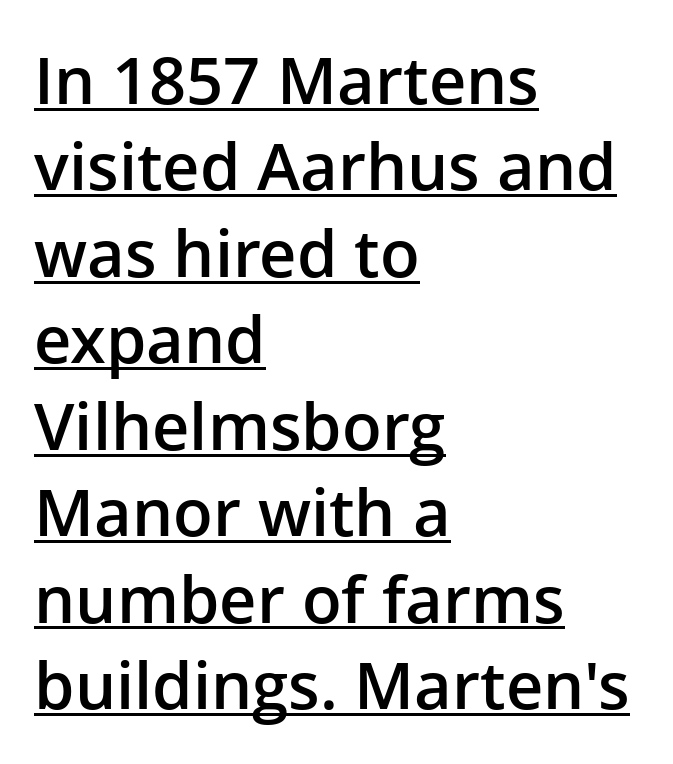
{"serif": "no", "italic": "no", "bold": "semi", "weight": "semibold", "width": "normal", "stroke_contrast": "low", "x_height": "medium", "monospaced": "no", "underline": "yes", "align": "left", "line_spacing": "normal", "line_spacing_ratio": 1.33, "letter_spacing": "normal", "letter_spacing_em": 0.0, "glyph_px": 65}
